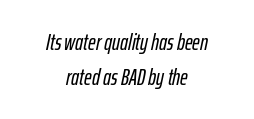
{"italic": "yes", "lean": "right", "slant_degrees": 12, "underline": "no", "align": "center", "line_spacing": "normal", "line_spacing_ratio": 1.52, "letter_spacing": "normal", "letter_spacing_em": 0.0, "glyph_px": 23}
